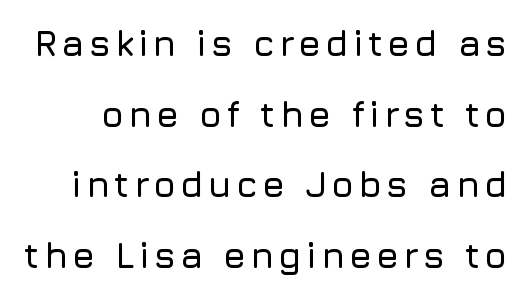
{"serif": "no", "italic": "no", "width": "normal", "stroke_contrast": "low", "x_height": "medium", "monospaced": "no", "underline": "no", "line_spacing": "loose", "line_spacing_ratio": 1.96, "glyph_px": 36}
